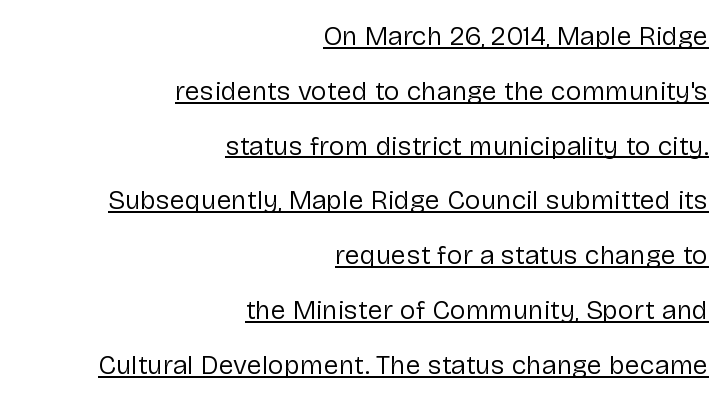
Q: Is the text bold? A: No.
Q: Is the text italic (slanted)? A: No, it is upright.
Q: Is the text underlined? A: Yes.
Q: How is the paragraph aligned? A: Right-aligned.
Q: Is the spacing between letters normal or unusually wide? A: Normal.
Q: Is the spacing between lines tight, normal or loose? A: Loose.
